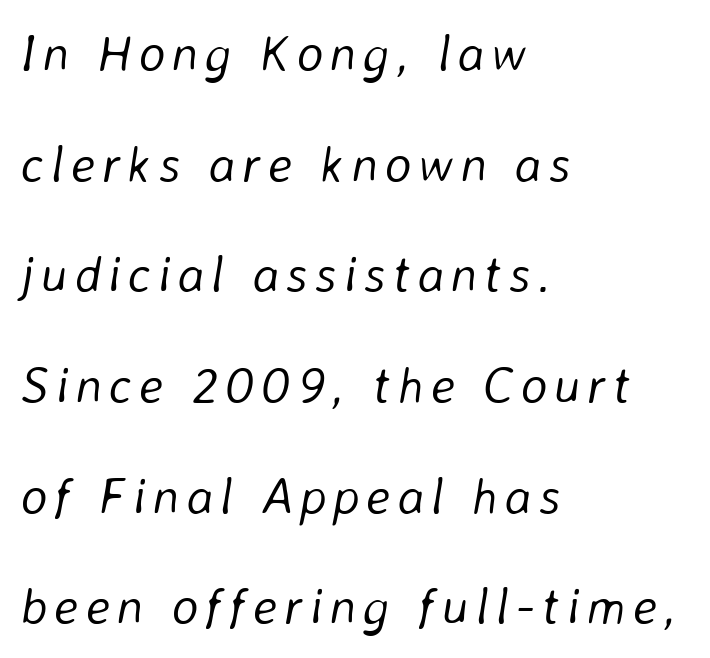
Notice the wide empty band between every row — that's loose leading. If you drew a ruler down the left edge, every line would touch it. Proportional: the letters do not fall into vertical columns. The space beneath each line is pristine and unruled.
